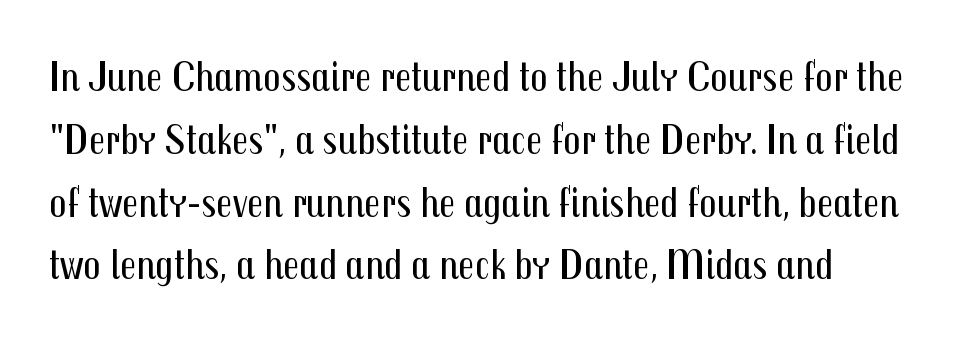
Q: Is the text bold? A: No.
Q: Is the text italic (slanted)? A: No, it is upright.
Q: Is the typeface a serif or a sans-serif typeface? A: Sans-serif.
Q: Is the text underlined? A: No.
Q: Is the spacing between letters normal or unusually wide? A: Normal.
Q: Is the spacing between lines tight, normal or loose? A: Normal.
Q: Width (condensed, normal, or wide)? A: Condensed.
Q: Stroke contrast? A: Medium.
Q: x-height? A: Medium.
Q: Monospaced? A: No.
